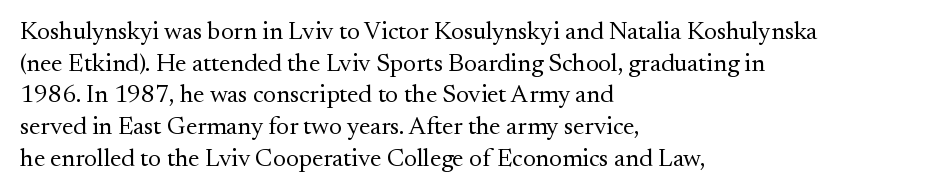
The image shows 25 px text type, upright; set left-aligned, normal line spacing (1.27x), normal letter spacing, not underlined.
